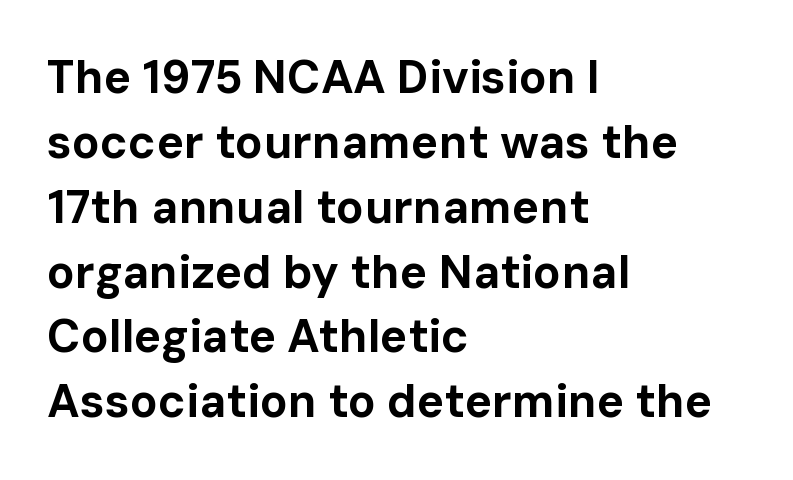
{"serif": "no", "italic": "no", "bold": "yes", "weight": "bold", "width": "normal", "stroke_contrast": "low", "x_height": "medium", "monospaced": "no", "underline": "no", "align": "left", "line_spacing": "normal", "line_spacing_ratio": 1.41, "letter_spacing": "normal", "letter_spacing_em": 0.0, "glyph_px": 46}
